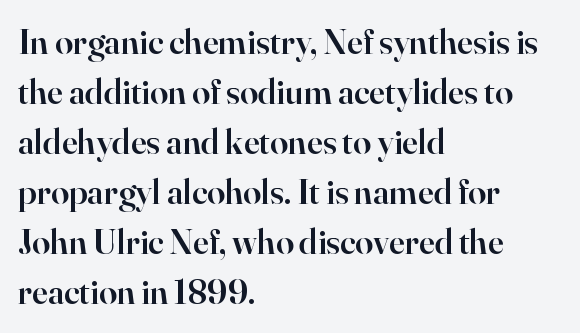
The image shows 36 px semibold serif type, upright; set left-aligned, normal line spacing (1.39x), normal letter spacing, not underlined; high stroke contrast and a small x-height.
